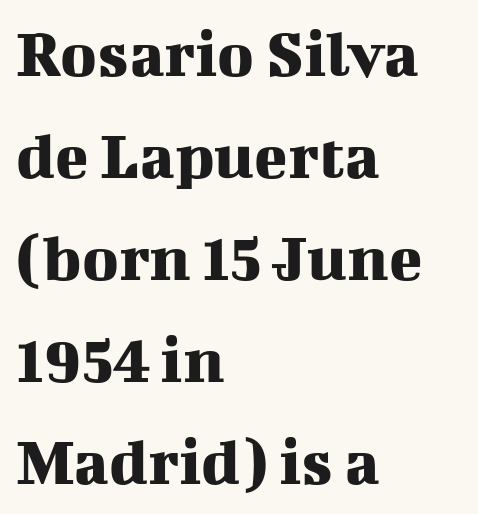
This sample has the flowing, uneven cadence of proportional lettering. Leading matches the norm, producing a regular column. Glyph-to-glyph distance matches everyday printed text. This is roman type, the default non-slanted kind. Short and long lines alike share a common starting point at left. Quick note: underline off.
